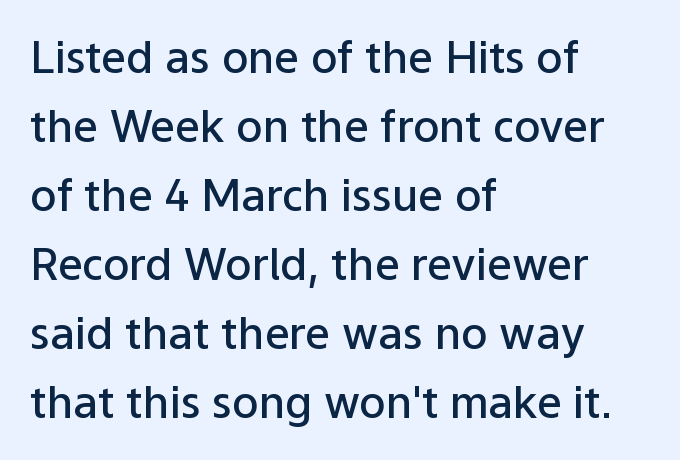
{"serif": "no", "italic": "no", "bold": "semi", "weight": "semibold", "width": "normal", "stroke_contrast": "low", "x_height": "medium", "monospaced": "no", "underline": "no", "align": "left", "line_spacing": "normal", "line_spacing_ratio": 1.57, "letter_spacing": "normal", "letter_spacing_em": 0.0, "glyph_px": 44}
